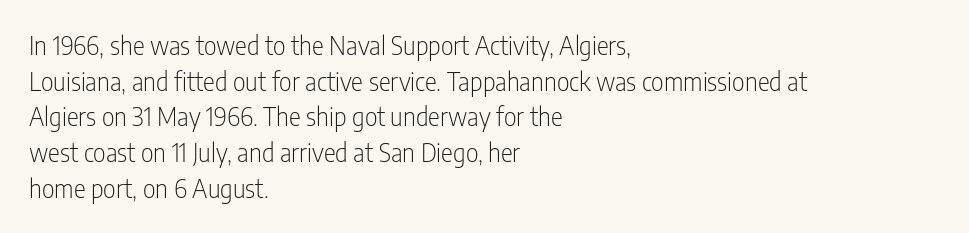
Q: Is the text bold? A: No.
Q: Is the text italic (slanted)? A: No, it is upright.
Q: Is the text underlined? A: No.
Q: How is the paragraph aligned? A: Left-aligned.
Q: Is the spacing between letters normal or unusually wide? A: Normal.
Q: Is the spacing between lines tight, normal or loose? A: Normal.
